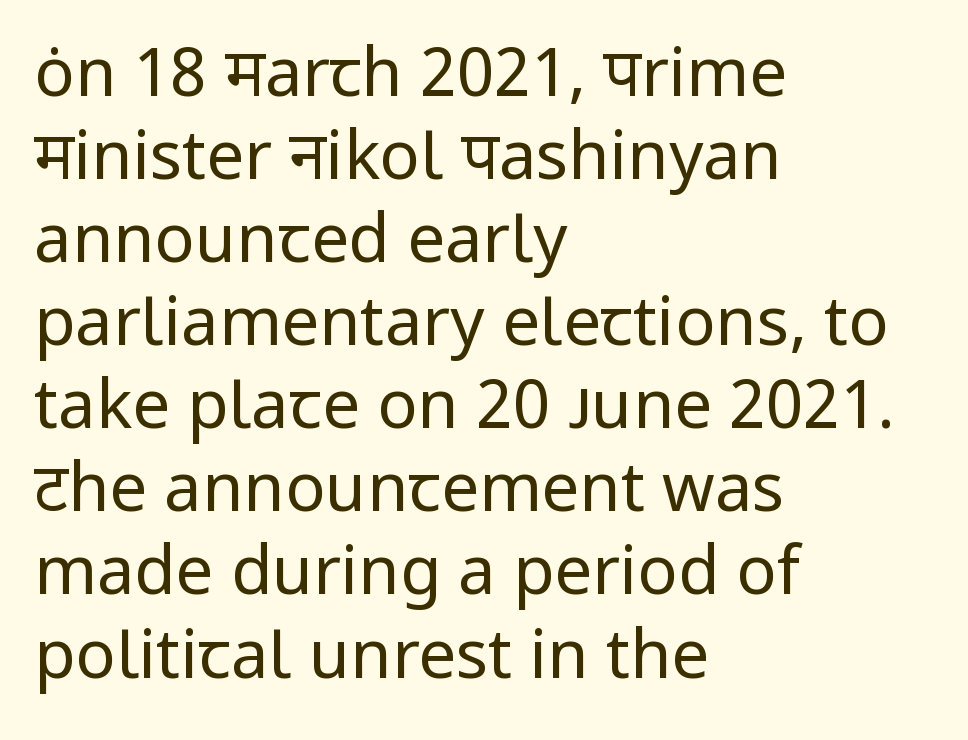
{"serif": "no", "italic": "no", "bold": "no", "weight": "regular", "width": "normal", "stroke_contrast": "low", "x_height": "medium", "monospaced": "no", "underline": "no", "align": "left", "line_spacing_ratio": 1.24, "letter_spacing": "normal", "letter_spacing_em": 0.0, "glyph_px": 67}
